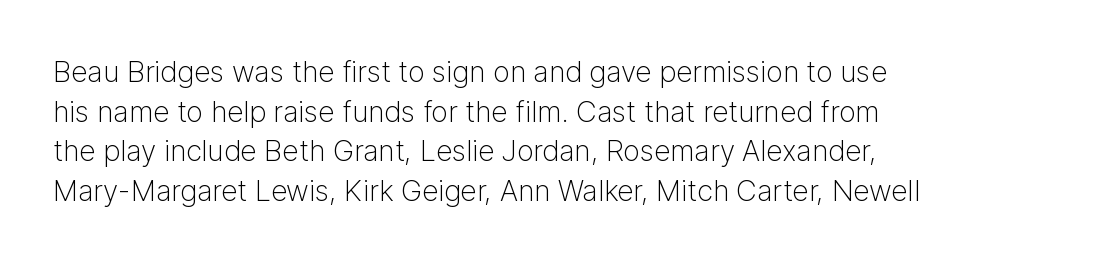
Q: Is the text bold? A: No.
Q: Is the text italic (slanted)? A: No, it is upright.
Q: Is the typeface a serif or a sans-serif typeface? A: Sans-serif.
Q: Is the text underlined? A: No.
Q: How is the paragraph aligned? A: Left-aligned.
Q: Is the spacing between letters normal or unusually wide? A: Normal.
Q: Is the spacing between lines tight, normal or loose? A: Normal.
Q: Width (condensed, normal, or wide)? A: Normal.
Q: Stroke contrast? A: Low.
Q: x-height? A: Medium.
Q: Monospaced? A: No.
